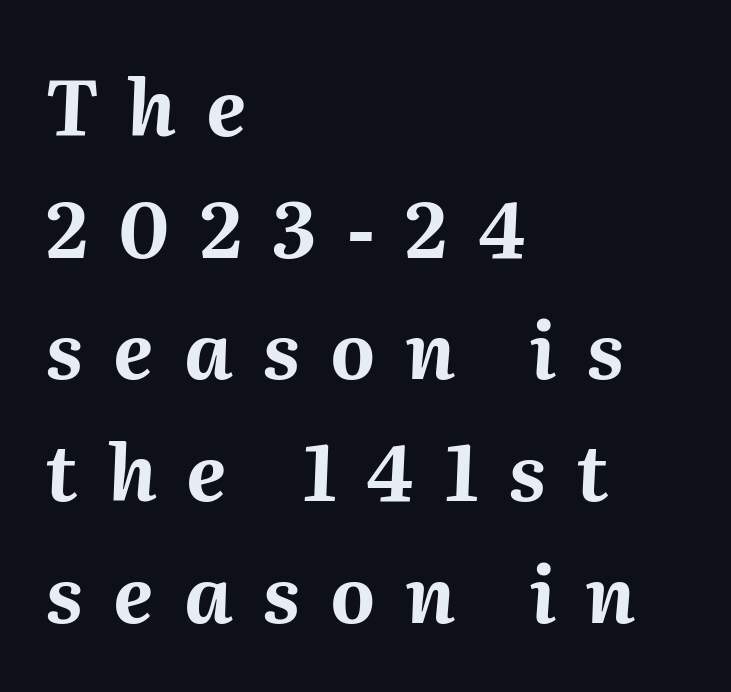
The image shows 77 px bold type, italic (leaning right); set left-aligned, normal line spacing (1.58x), unusually wide letter spacing (+0.39 em), not underlined; medium stroke contrast and a medium x-height.
